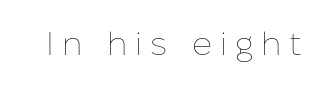
{"italic": "no", "bold": "no", "weight": "thin", "width": "normal", "stroke_contrast": "low", "x_height": "medium", "monospaced": "no", "underline": "no", "letter_spacing": "wide", "letter_spacing_em": 0.24, "glyph_px": 33}
